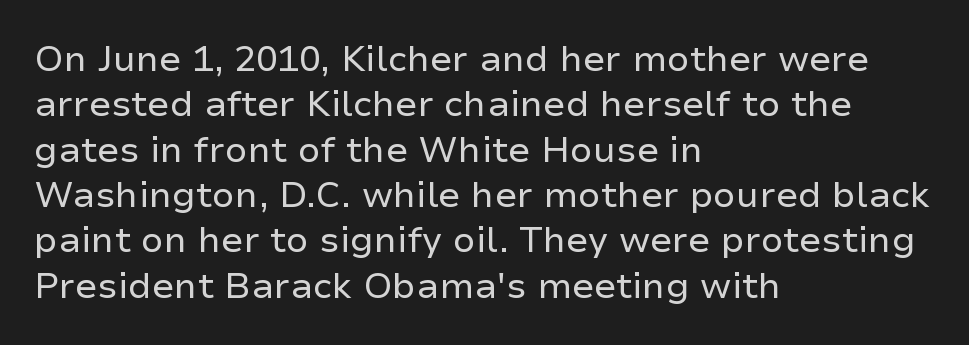
Q: Is the text bold? A: No.
Q: Is the text italic (slanted)? A: No, it is upright.
Q: Is the typeface a serif or a sans-serif typeface? A: Sans-serif.
Q: Is the text underlined? A: No.
Q: How is the paragraph aligned? A: Left-aligned.
Q: Is the spacing between letters normal or unusually wide? A: Normal.
Q: Is the spacing between lines tight, normal or loose? A: Normal.
Q: Width (condensed, normal, or wide)? A: Normal.
Q: Stroke contrast? A: Low.
Q: x-height? A: Medium.
Q: Monospaced? A: No.
